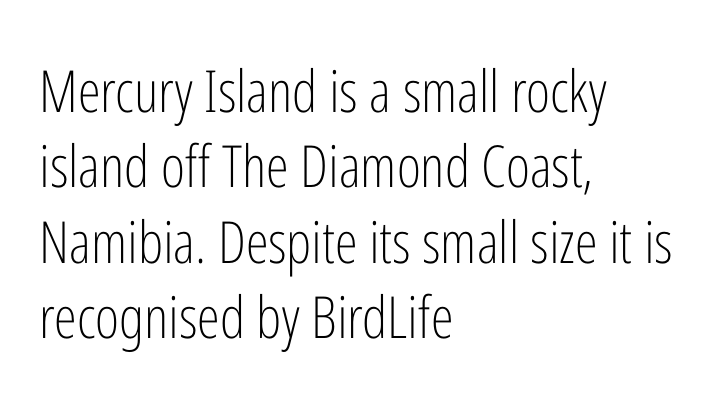
Q: Is the text bold? A: No.
Q: Is the text italic (slanted)? A: No, it is upright.
Q: Is the typeface a serif or a sans-serif typeface? A: Sans-serif.
Q: Is the text underlined? A: No.
Q: How is the paragraph aligned? A: Left-aligned.
Q: Is the spacing between letters normal or unusually wide? A: Normal.
Q: Is the spacing between lines tight, normal or loose? A: Normal.
Q: Width (condensed, normal, or wide)? A: Condensed.
Q: Stroke contrast? A: Low.
Q: x-height? A: Medium.
Q: Monospaced? A: No.
